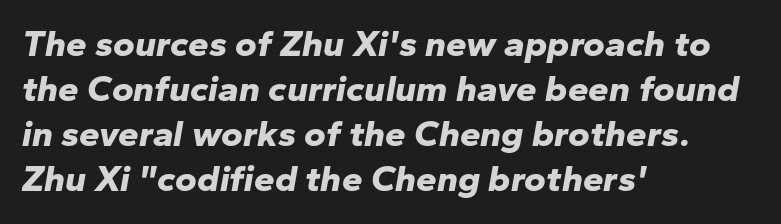
{"italic": "yes", "lean": "right", "slant_degrees": 10, "bold": "yes", "weight": "bold", "width": "normal", "stroke_contrast": "low", "x_height": "medium", "monospaced": "no", "underline": "no", "align": "left", "line_spacing_ratio": 1.22, "letter_spacing": "normal", "letter_spacing_em": 0.0, "glyph_px": 37}
